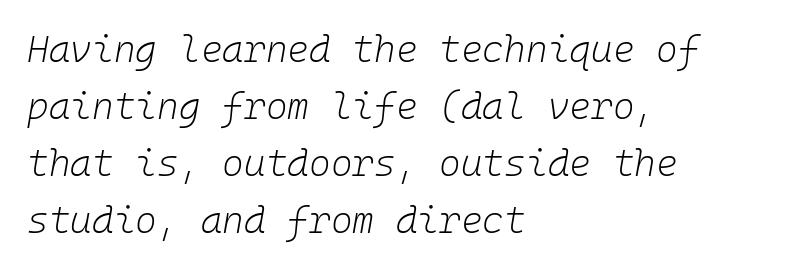
Q: Is the text bold? A: No.
Q: Is the text italic (slanted)? A: Yes, it leans right by about 10 degrees.
Q: Is the text underlined? A: No.
Q: How is the paragraph aligned? A: Left-aligned.
Q: Is the spacing between letters normal or unusually wide? A: Normal.
Q: Is the spacing between lines tight, normal or loose? A: Normal.
Q: Width (condensed, normal, or wide)? A: Normal.
Q: Stroke contrast? A: Low.
Q: x-height? A: Medium.
Q: Monospaced? A: Yes.
